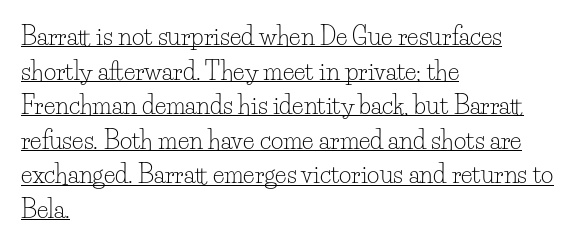
{"italic": "no", "bold": "no", "underline": "yes", "align": "left", "line_spacing": "normal", "line_spacing_ratio": 1.44, "letter_spacing": "normal", "letter_spacing_em": 0.0, "glyph_px": 24}
